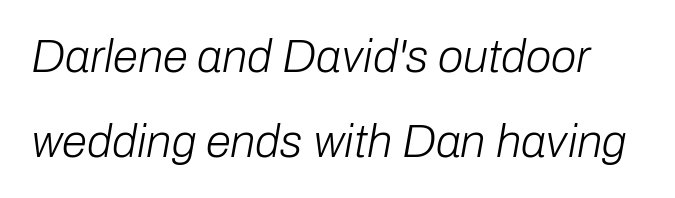
Q: Is the text bold? A: No.
Q: Is the text italic (slanted)? A: Yes, it leans right by about 10 degrees.
Q: Is the text underlined? A: No.
Q: Is the spacing between letters normal or unusually wide? A: Normal.
Q: Width (condensed, normal, or wide)? A: Normal.
Q: Stroke contrast? A: Low.
Q: x-height? A: Medium.
Q: Monospaced? A: No.
